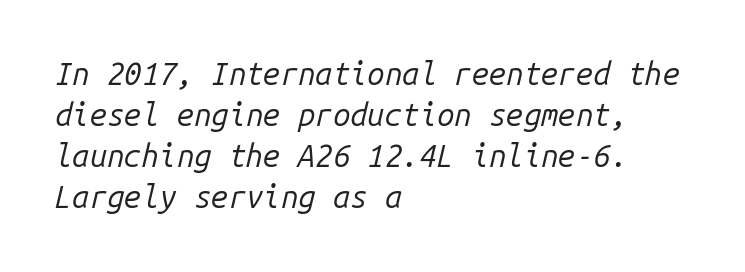
Q: Is the text bold? A: No.
Q: Is the text italic (slanted)? A: Yes, it leans right by about 14 degrees.
Q: Is the text underlined? A: No.
Q: How is the paragraph aligned? A: Left-aligned.
Q: Is the spacing between letters normal or unusually wide? A: Normal.
Q: Is the spacing between lines tight, normal or loose? A: Normal.
Q: Width (condensed, normal, or wide)? A: Normal.
Q: Stroke contrast? A: Low.
Q: x-height? A: Medium.
Q: Monospaced? A: Yes.
